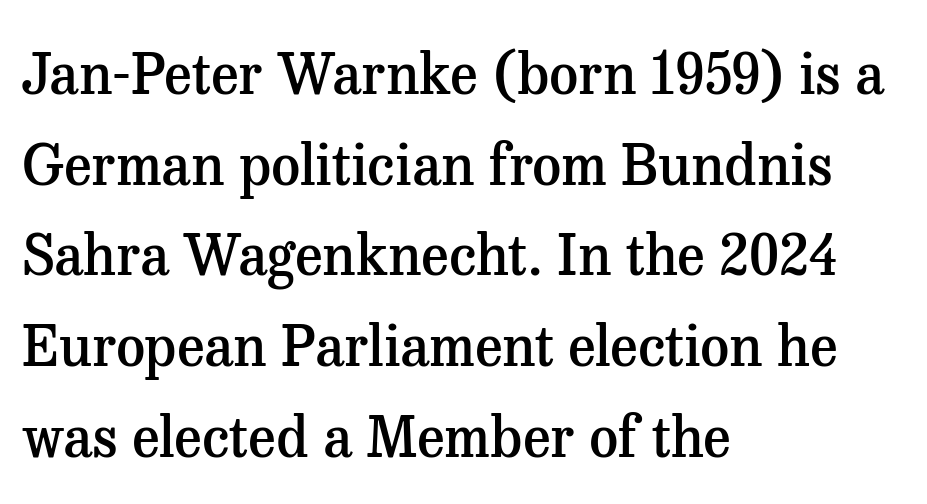
Q: Is the text bold? A: Semi-bold.
Q: Is the text italic (slanted)? A: No, it is upright.
Q: Is the typeface a serif or a sans-serif typeface? A: Serif.
Q: Is the text underlined? A: No.
Q: How is the paragraph aligned? A: Left-aligned.
Q: Is the spacing between letters normal or unusually wide? A: Normal.
Q: Is the spacing between lines tight, normal or loose? A: Normal.
Q: Width (condensed, normal, or wide)? A: Normal.
Q: Stroke contrast? A: Medium.
Q: x-height? A: Medium.
Q: Monospaced? A: No.
